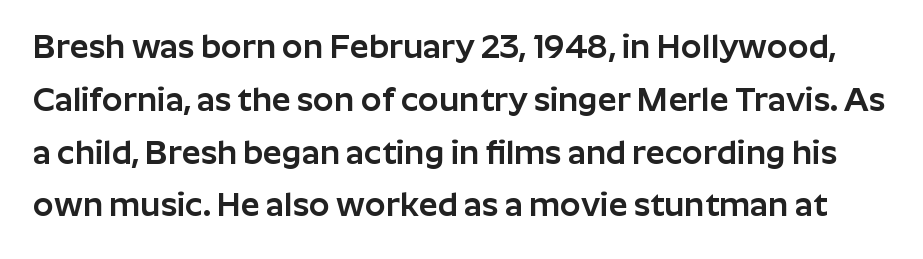
This is roman type, the default non-slanted kind. The letterforms sit shoulder to shoulder at normal distance. These lines sit exactly where default settings would place them. A typesetter would call this proportional, since set widths differ per character.
